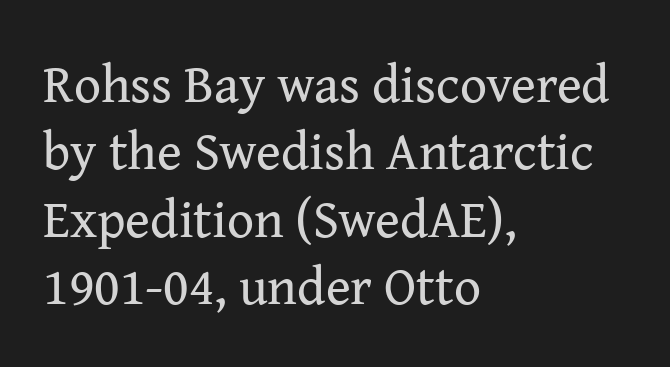
Q: Is the text bold? A: No.
Q: Is the text italic (slanted)? A: No, it is upright.
Q: Is the typeface a serif or a sans-serif typeface? A: Serif.
Q: Is the text underlined? A: No.
Q: How is the paragraph aligned? A: Left-aligned.
Q: Is the spacing between letters normal or unusually wide? A: Normal.
Q: Is the spacing between lines tight, normal or loose? A: Normal.
Q: Width (condensed, normal, or wide)? A: Normal.
Q: Stroke contrast? A: Medium.
Q: x-height? A: Medium.
Q: Monospaced? A: No.
